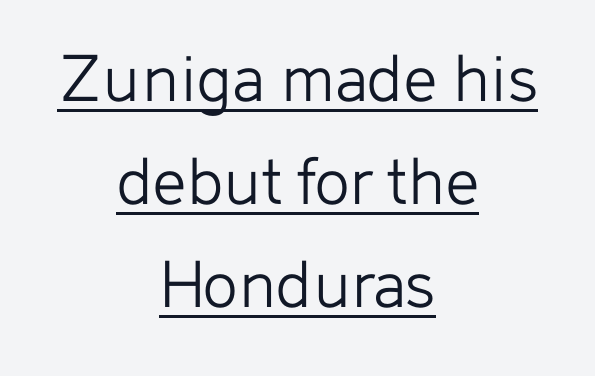
Default kerning and tracking; the words read as compact shapes. Compared with a typical body face, this is equally light or lighter still. Varying glyph widths throughout — classic text-font behaviour. Posture: straight, roman, zero tilt. Typeset on center — no edge is straight.
